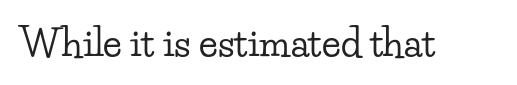
Nobody drew a line under any word here. The rendering keeps characters at their native spacing. The face used here is proportionally spaced, like ordinary book or web type. The typeface chosen for these lines features serifs.
